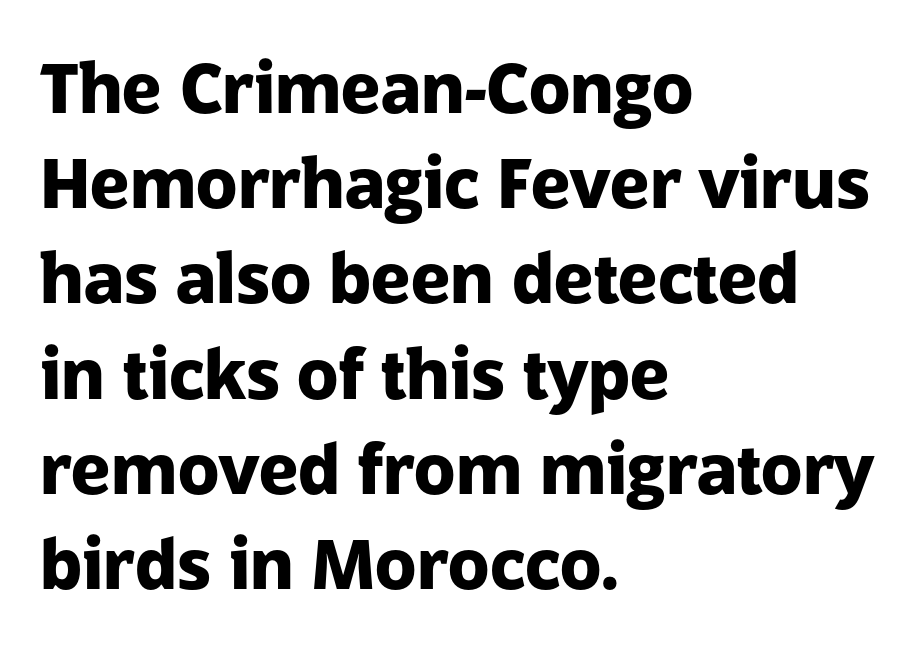
Underline: absent. Standard letterfit; no display-style spreading of the glyphs. The compositor pushed each line to the left boundary. Unlike a traditional serif, this face leaves its strokes unadorned.
